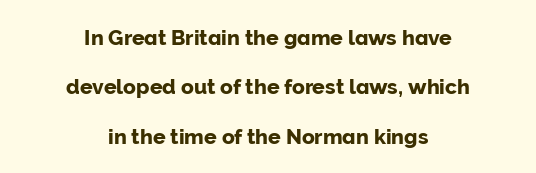
{"italic": "no", "underline": "no", "align": "center", "line_spacing": "loose", "line_spacing_ratio": 2.35, "letter_spacing": "normal", "letter_spacing_em": 0.0, "glyph_px": 21}
